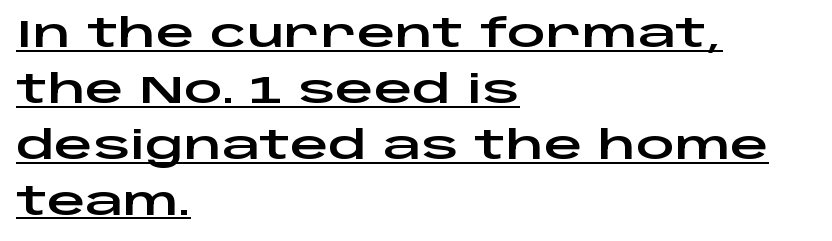
Q: Is the text italic (slanted)? A: No, it is upright.
Q: Is the typeface a serif or a sans-serif typeface? A: Sans-serif.
Q: Is the text underlined? A: Yes.
Q: How is the paragraph aligned? A: Left-aligned.
Q: Is the spacing between letters normal or unusually wide? A: Normal.
Q: Is the spacing between lines tight, normal or loose? A: Normal.
Q: Width (condensed, normal, or wide)? A: Wide.
Q: Stroke contrast? A: Low.
Q: x-height? A: Large.
Q: Monospaced? A: No.
